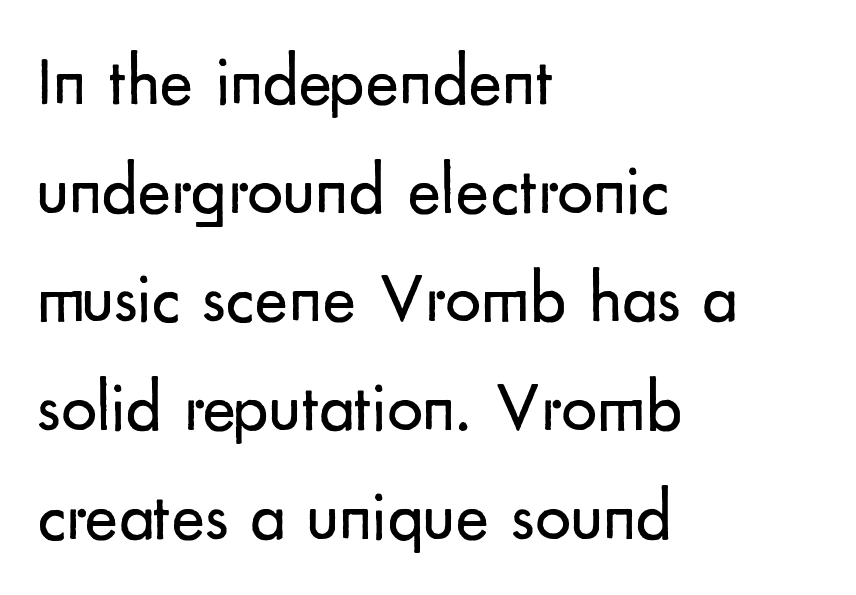
Q: Is the text bold? A: No.
Q: Is the text italic (slanted)? A: No, it is upright.
Q: Is the typeface a serif or a sans-serif typeface? A: Sans-serif.
Q: Is the text underlined? A: No.
Q: How is the paragraph aligned? A: Left-aligned.
Q: Is the spacing between letters normal or unusually wide? A: Normal.
Q: Is the spacing between lines tight, normal or loose? A: Normal.
Q: Width (condensed, normal, or wide)? A: Normal.
Q: Stroke contrast? A: Low.
Q: x-height? A: Small.
Q: Monospaced? A: No.
